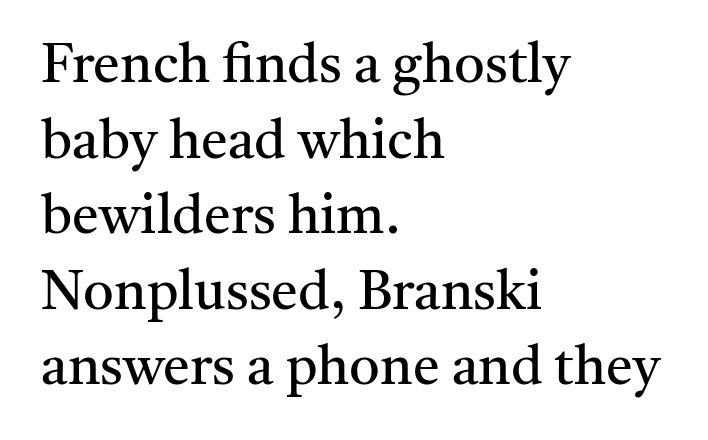
The image shows 54 px regular-weight serif type, upright; set left-aligned, normal line spacing (1.4x), normal letter spacing, not underlined; medium stroke contrast and a medium x-height.
